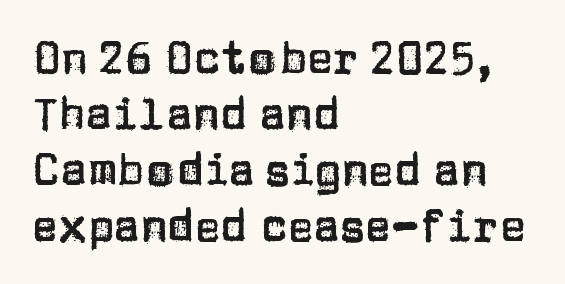
{"serif": "no", "italic": "no", "width": "normal", "stroke_contrast": "low", "x_height": "large", "monospaced": "no", "underline": "no", "align": "left", "line_spacing": "normal", "line_spacing_ratio": 1.27, "letter_spacing": "normal", "letter_spacing_em": 0.0, "glyph_px": 44}
